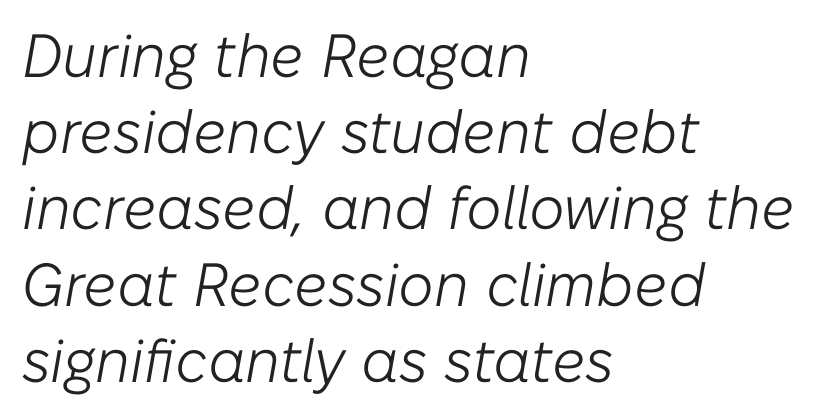
Q: Is the text bold? A: No.
Q: Is the text italic (slanted)? A: Yes, it leans right by about 10 degrees.
Q: Is the text underlined? A: No.
Q: How is the paragraph aligned? A: Left-aligned.
Q: Is the spacing between letters normal or unusually wide? A: Normal.
Q: Is the spacing between lines tight, normal or loose? A: Normal.
Q: Width (condensed, normal, or wide)? A: Normal.
Q: Stroke contrast? A: Low.
Q: x-height? A: Medium.
Q: Monospaced? A: No.
